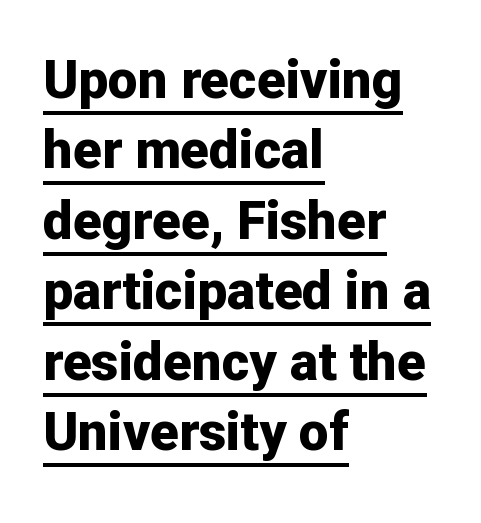
The image shows 53 px bold sans-serif type, upright; set left-aligned, normal line spacing (1.33x), normal letter spacing, underlined; low stroke contrast and a medium x-height.
